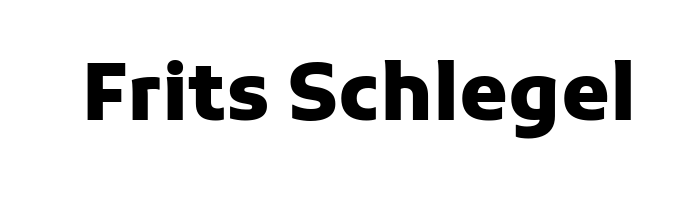
Q: Is the text bold? A: Yes.
Q: Is the text italic (slanted)? A: No, it is upright.
Q: Is the typeface a serif or a sans-serif typeface? A: Sans-serif.
Q: Is the text underlined? A: No.
Q: Is the spacing between letters normal or unusually wide? A: Normal.
Q: Width (condensed, normal, or wide)? A: Normal.
Q: Stroke contrast? A: Low.
Q: x-height? A: Medium.
Q: Monospaced? A: No.
